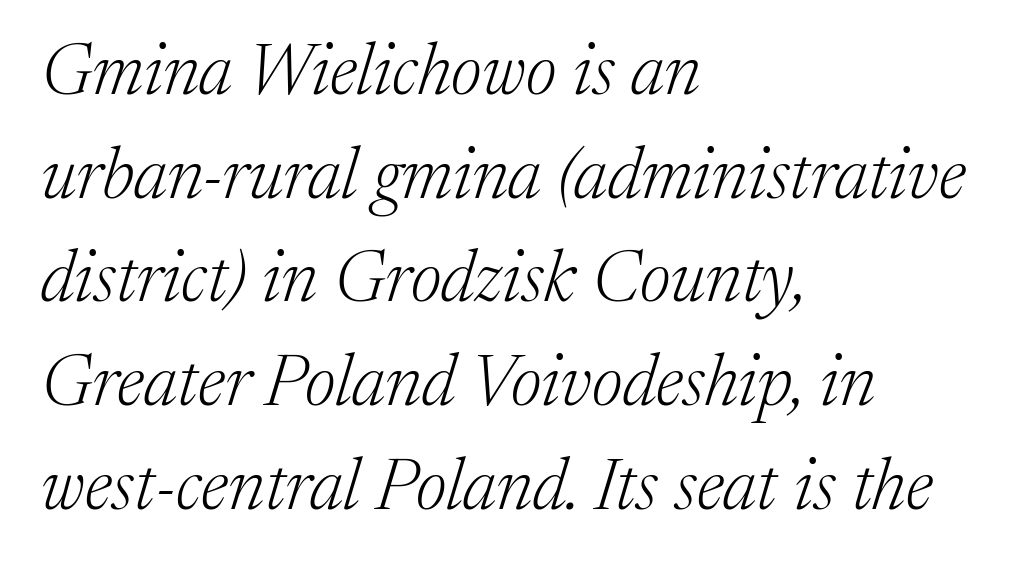
Rows of type keep a routine distance in the vertical direction. The glyphs in this specimen are seriffed. The tracking reads as untouched default to a designer's eye. Varying glyph widths throughout — classic text-font behaviour.
